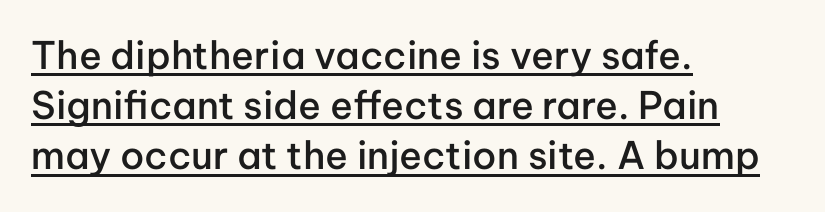
Q: Is the text bold? A: Semi-bold.
Q: Is the text italic (slanted)? A: No, it is upright.
Q: Is the typeface a serif or a sans-serif typeface? A: Sans-serif.
Q: Is the text underlined? A: Yes.
Q: How is the paragraph aligned? A: Left-aligned.
Q: Is the spacing between letters normal or unusually wide? A: Normal.
Q: Is the spacing between lines tight, normal or loose? A: Normal.
Q: Width (condensed, normal, or wide)? A: Normal.
Q: Stroke contrast? A: Low.
Q: x-height? A: Medium.
Q: Monospaced? A: No.
